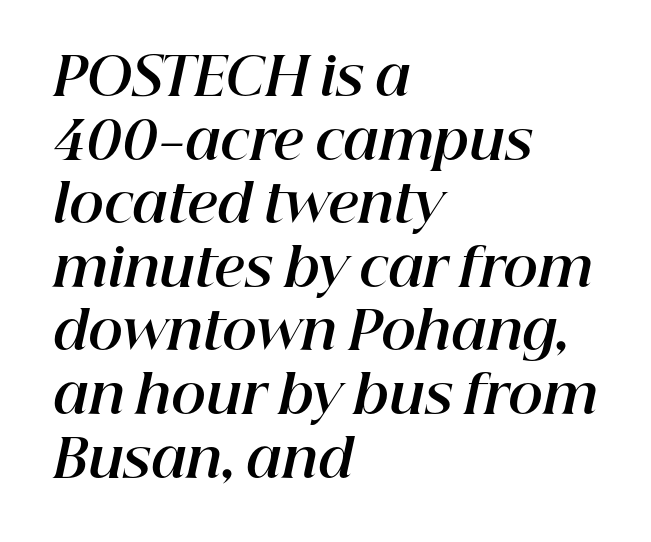
Q: Is the text bold? A: Yes.
Q: Is the text italic (slanted)? A: Yes, it leans right by about 12 degrees.
Q: Is the text underlined? A: No.
Q: How is the paragraph aligned? A: Left-aligned.
Q: Is the spacing between letters normal or unusually wide? A: Normal.
Q: Width (condensed, normal, or wide)? A: Normal.
Q: Stroke contrast? A: High.
Q: x-height? A: Medium.
Q: Monospaced? A: No.
